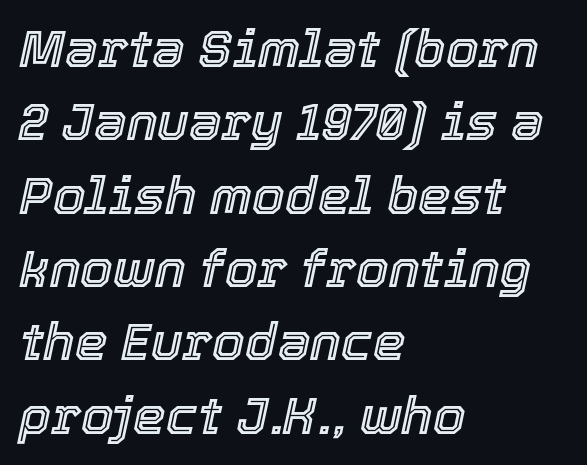
The image shows 52 px text type, italic (leaning right); set left-aligned, normal line spacing (1.41x), normal letter spacing, not underlined; a medium x-height.
